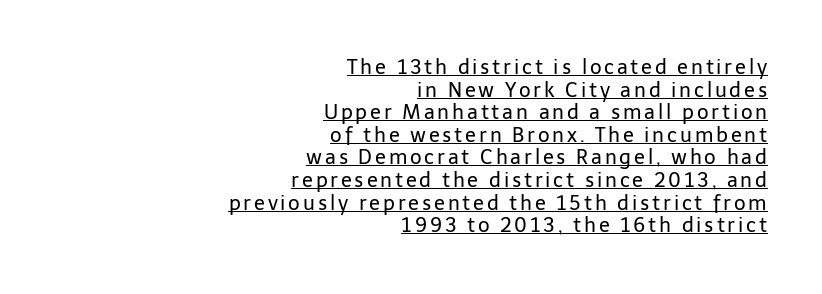
{"italic": "no", "bold": "no", "underline": "yes", "align": "right", "line_spacing": "tight", "line_spacing_ratio": 1.13, "glyph_px": 20}
